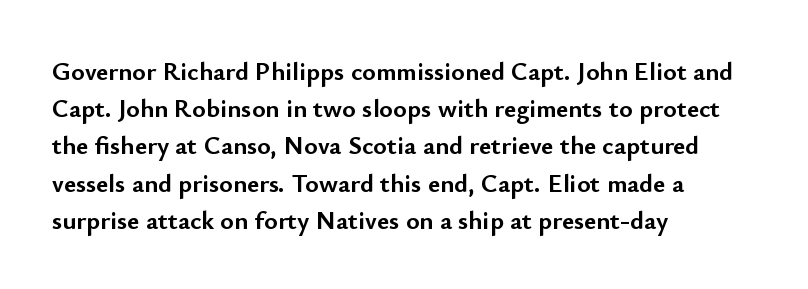
{"italic": "no", "bold": "yes", "underline": "no", "align": "left", "line_spacing": "normal", "line_spacing_ratio": 1.43, "letter_spacing": "normal", "letter_spacing_em": 0.0, "glyph_px": 26}
